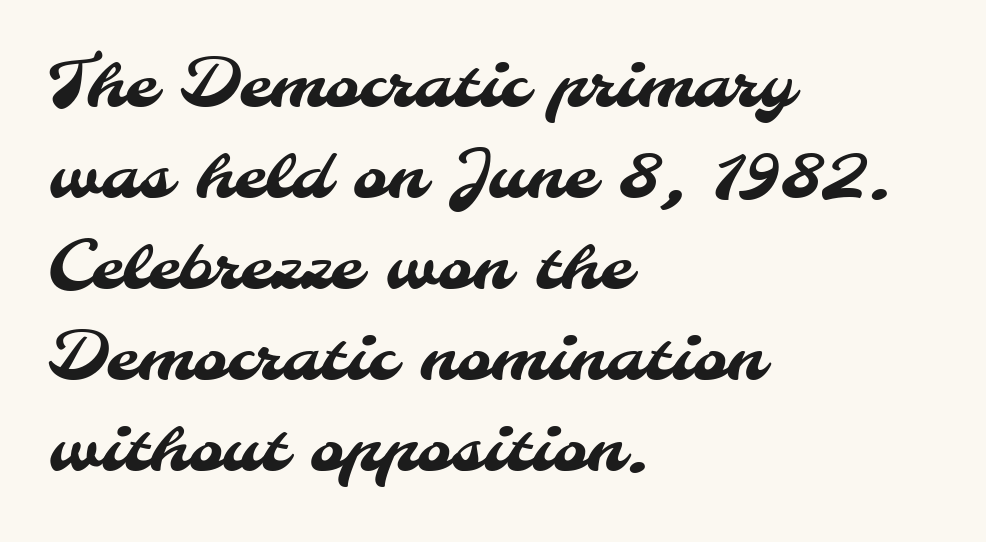
The image shows 66 px sans-serif type; set left-aligned, normal line spacing (1.38x), normal letter spacing, not underlined; medium stroke contrast and a small x-height.
